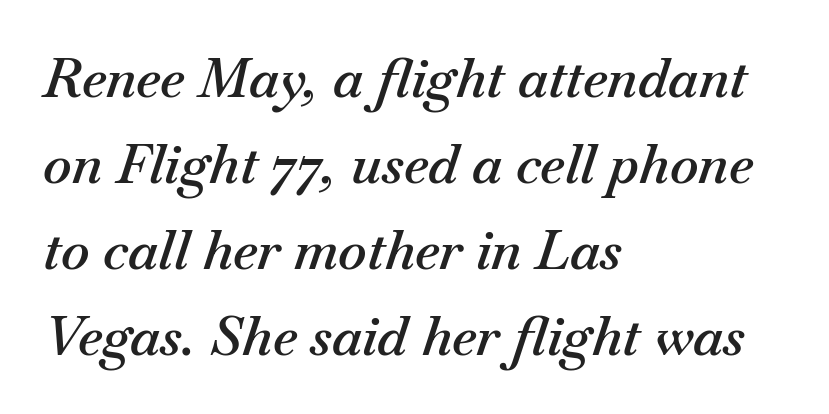
Q: Is the text bold? A: Semi-bold.
Q: Is the text italic (slanted)? A: Yes, it leans right by about 18 degrees.
Q: Is the text underlined? A: No.
Q: How is the paragraph aligned? A: Left-aligned.
Q: Is the spacing between letters normal or unusually wide? A: Normal.
Q: Is the spacing between lines tight, normal or loose? A: Normal.
Q: Width (condensed, normal, or wide)? A: Normal.
Q: Stroke contrast? A: Medium.
Q: x-height? A: Small.
Q: Monospaced? A: No.
